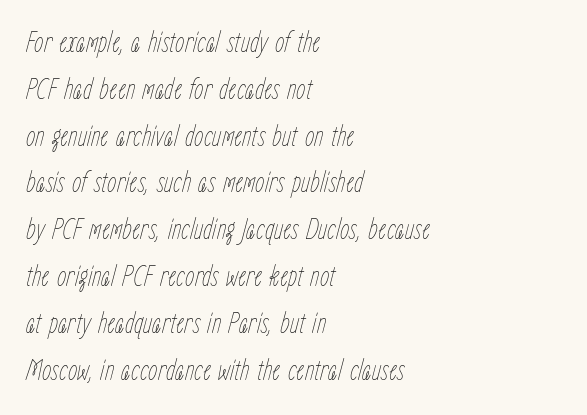
The image shows 30 px thin, condensed type, italic (leaning right); set left-aligned, normal line spacing (1.56x), normal letter spacing, not underlined; low stroke contrast and a medium x-height.
